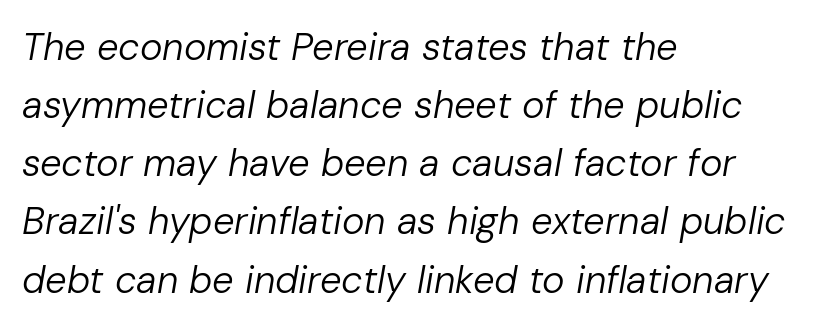
Q: Is the text bold? A: No.
Q: Is the text italic (slanted)? A: Yes, it leans right by about 10 degrees.
Q: Is the text underlined? A: No.
Q: How is the paragraph aligned? A: Left-aligned.
Q: Is the spacing between letters normal or unusually wide? A: Normal.
Q: Is the spacing between lines tight, normal or loose? A: Normal.
Q: Width (condensed, normal, or wide)? A: Normal.
Q: Stroke contrast? A: Low.
Q: x-height? A: Medium.
Q: Monospaced? A: No.
